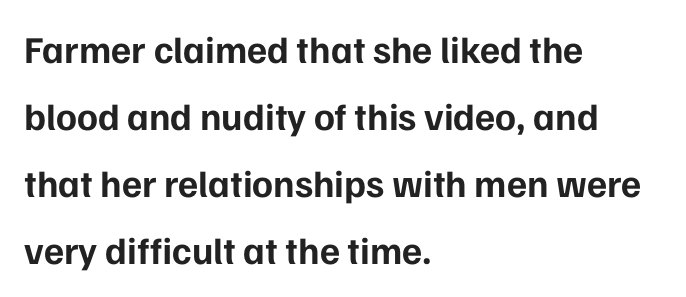
Q: Is the text bold? A: Yes.
Q: Is the text italic (slanted)? A: No, it is upright.
Q: Is the typeface a serif or a sans-serif typeface? A: Sans-serif.
Q: Is the text underlined? A: No.
Q: How is the paragraph aligned? A: Left-aligned.
Q: Is the spacing between letters normal or unusually wide? A: Normal.
Q: Width (condensed, normal, or wide)? A: Normal.
Q: Stroke contrast? A: Low.
Q: x-height? A: Medium.
Q: Monospaced? A: No.
